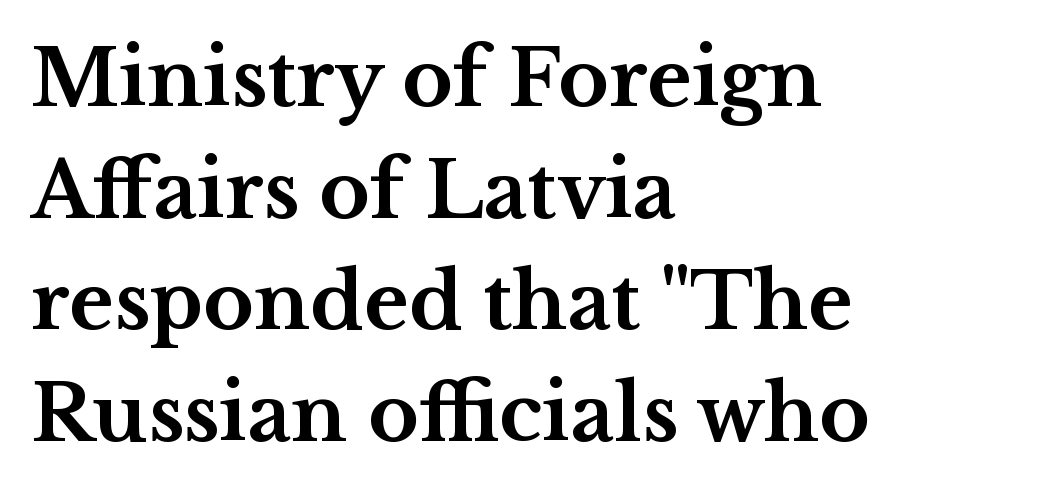
The lettering stays uniformly vertical, giving the passage a roman look. Think of a printed novel: that variable character pitch is what you see here. Glyph-to-glyph distance matches everyday printed text. Typographic density is high because the face is bold.
